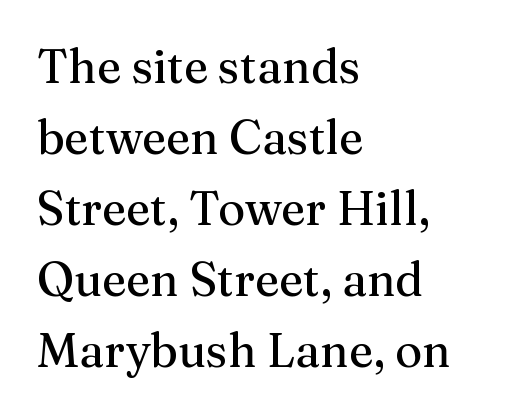
Between one letter and the next there's only the usual sliver of space. Descender tails drop into unmarked territory. Character widths vary here, with narrow letters taking less room than wide ones. Vertical strokes here are truly vertical. No letter is thick-stroked: the sample isn't bold.
